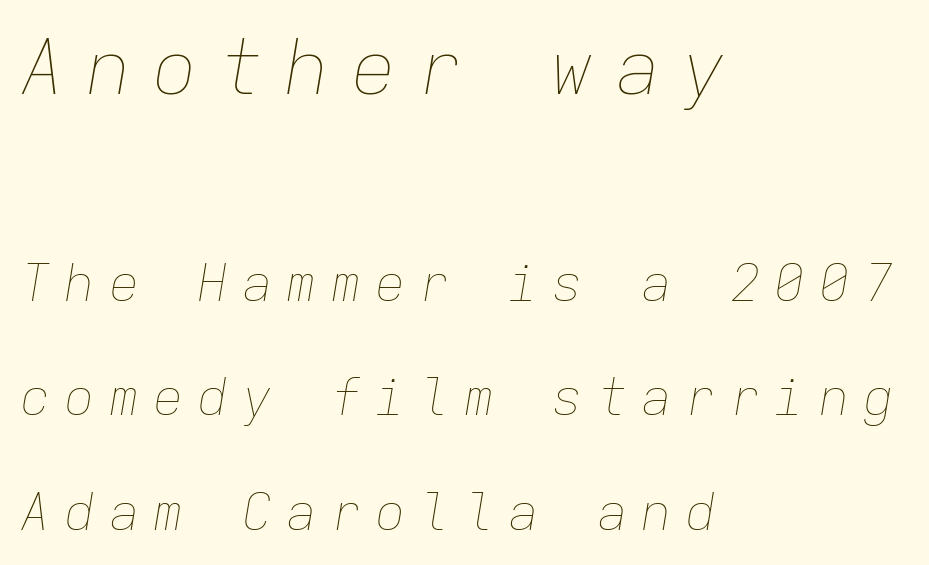
Q: Is the text bold? A: No.
Q: Is the text italic (slanted)? A: Yes, it leans right by about 9 degrees.
Q: Is the text underlined? A: No.
Q: How is the paragraph aligned? A: Left-aligned.
Q: Is the spacing between letters normal or unusually wide? A: Unusually wide.
Q: Is the spacing between lines tight, normal or loose? A: Loose.
Q: Which block of text is set in a larger size, the first (top) or the second (bottom)? A: The first (top) one.
Q: Width (condensed, normal, or wide)? A: Normal.
Q: Stroke contrast? A: Low.
Q: x-height? A: Medium.
Q: Monospaced? A: Yes.
